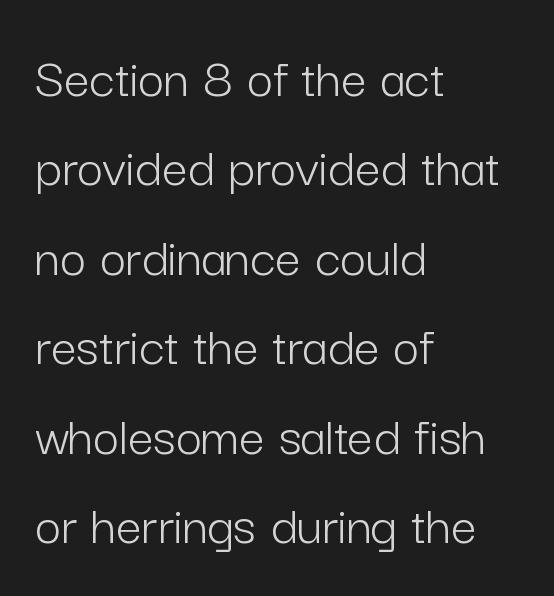
The image shows 57 px light sans-serif type, upright; set left-aligned, normal line spacing (1.57x), normal letter spacing, not underlined; low stroke contrast and a medium x-height.
